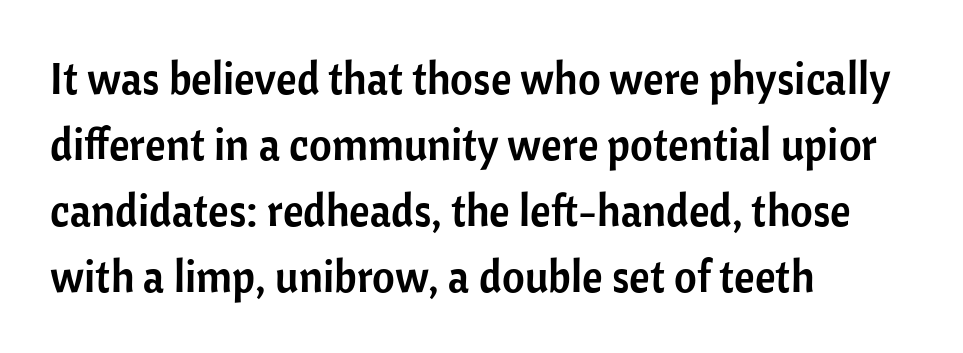
Q: Is the text italic (slanted)? A: No, it is upright.
Q: Is the typeface a serif or a sans-serif typeface? A: Sans-serif.
Q: Is the text underlined? A: No.
Q: How is the paragraph aligned? A: Left-aligned.
Q: Is the spacing between letters normal or unusually wide? A: Normal.
Q: Is the spacing between lines tight, normal or loose? A: Normal.
Q: Width (condensed, normal, or wide)? A: Normal.
Q: Stroke contrast? A: Low.
Q: x-height? A: Medium.
Q: Monospaced? A: No.
